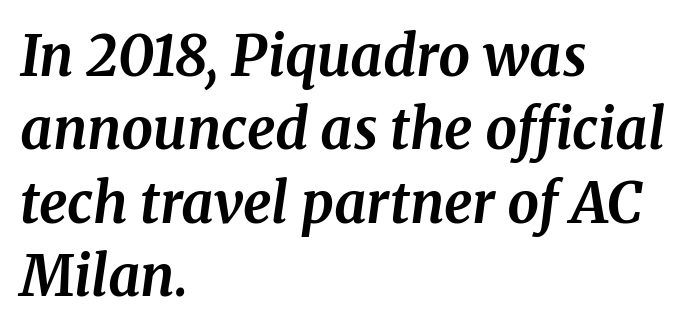
{"serif": "yes", "italic": "yes", "lean": "right", "slant_degrees": 8, "bold": "yes", "weight": "bold", "width": "normal", "stroke_contrast": "medium", "x_height": "medium", "monospaced": "no", "underline": "no", "align": "left", "line_spacing": "normal", "line_spacing_ratio": 1.31, "letter_spacing": "normal", "letter_spacing_em": 0.0, "glyph_px": 56}
